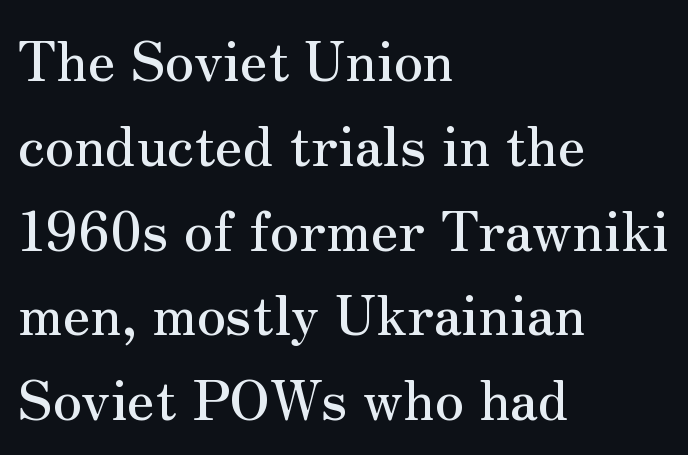
{"serif": "yes", "italic": "no", "width": "normal", "stroke_contrast": "medium", "x_height": "small", "monospaced": "no", "underline": "no", "align": "left", "line_spacing": "normal", "line_spacing_ratio": 1.57, "letter_spacing": "normal", "letter_spacing_em": 0.0, "glyph_px": 54}
